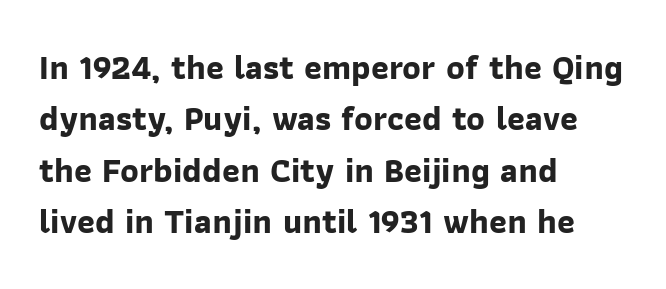
The image shows 34 px bold sans-serif type; set left-aligned, normal line spacing (1.51x), normal letter spacing, not underlined; low stroke contrast and a medium x-height.
